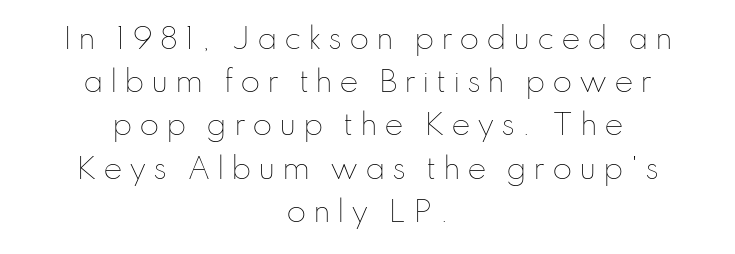
{"italic": "no", "bold": "no", "weight": "thin", "width": "normal", "stroke_contrast": "low", "x_height": "small", "monospaced": "no", "underline": "no", "align": "center", "line_spacing": "normal", "line_spacing_ratio": 1.49, "letter_spacing": "wide", "letter_spacing_em": 0.22, "glyph_px": 29}
